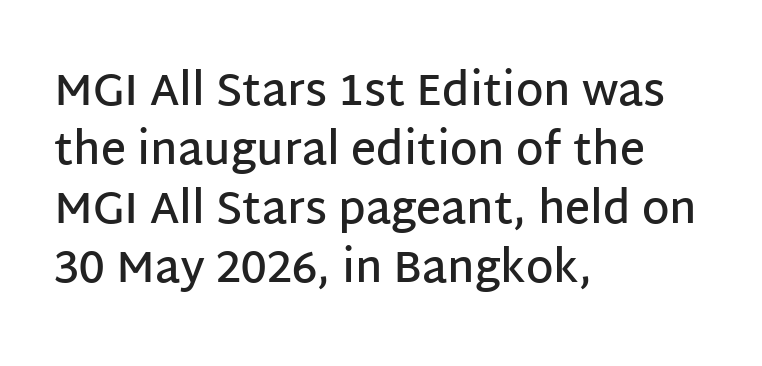
The words here are not underlined. Is there any slant? The stems are plumb. Reading down the column, the eye jumps a familiar distance to each next line. What stands out about the letter spacing? Nothing — it is the standard amount. The face used here is proportionally spaced, like ordinary book or web type.
